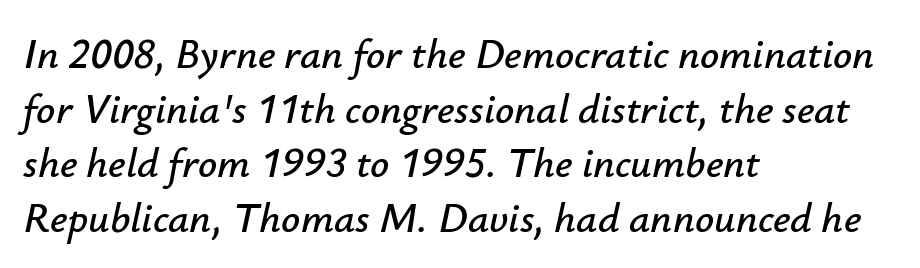
Q: Is the text italic (slanted)? A: Yes, it leans right by about 12 degrees.
Q: Is the text underlined? A: No.
Q: How is the paragraph aligned? A: Left-aligned.
Q: Is the spacing between letters normal or unusually wide? A: Normal.
Q: Is the spacing between lines tight, normal or loose? A: Normal.
Q: Width (condensed, normal, or wide)? A: Normal.
Q: Stroke contrast? A: Low.
Q: x-height? A: Small.
Q: Monospaced? A: No.
